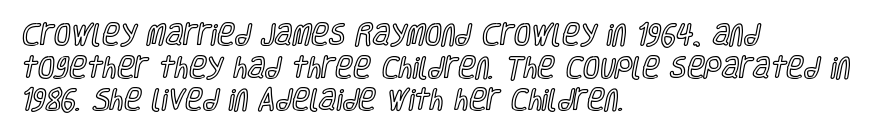
The vertical gap from one line to the next is medium. The rendering keeps characters at their native spacing. Bare-footed words on every line. In CSS terms this would be text-align: left.
